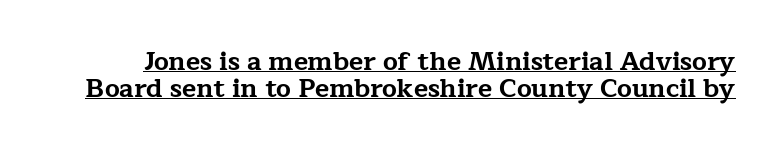
Q: Is the text bold? A: Yes.
Q: Is the text italic (slanted)? A: No, it is upright.
Q: Is the text underlined? A: Yes.
Q: Is the spacing between letters normal or unusually wide? A: Normal.
Q: Is the spacing between lines tight, normal or loose? A: Tight.
